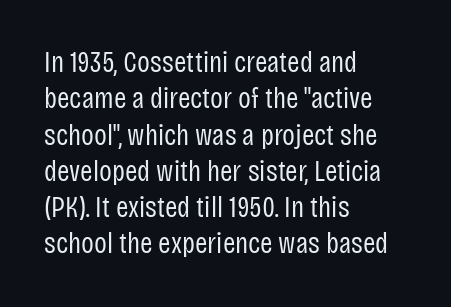
Q: Is the text bold? A: No.
Q: Is the text italic (slanted)? A: No, it is upright.
Q: Is the typeface a serif or a sans-serif typeface? A: Sans-serif.
Q: Is the text underlined? A: No.
Q: How is the paragraph aligned? A: Left-aligned.
Q: Is the spacing between letters normal or unusually wide? A: Normal.
Q: Width (condensed, normal, or wide)? A: Condensed.
Q: Stroke contrast? A: Low.
Q: x-height? A: Large.
Q: Monospaced? A: No.
